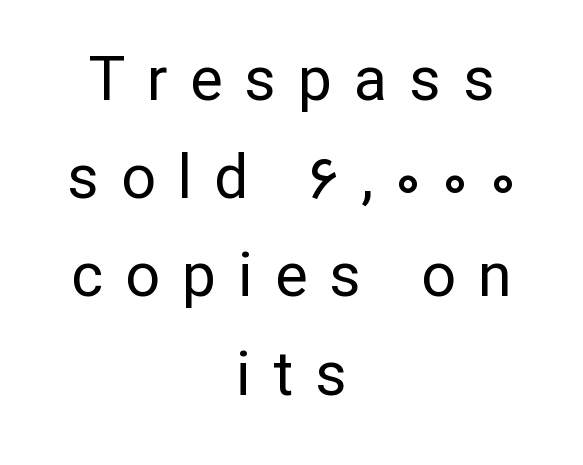
The image shows 61 px regular-weight sans-serif type, upright; set centered, normal line spacing (1.61x), unusually wide letter spacing (+0.36 em), not underlined; low stroke contrast and a medium x-height.
